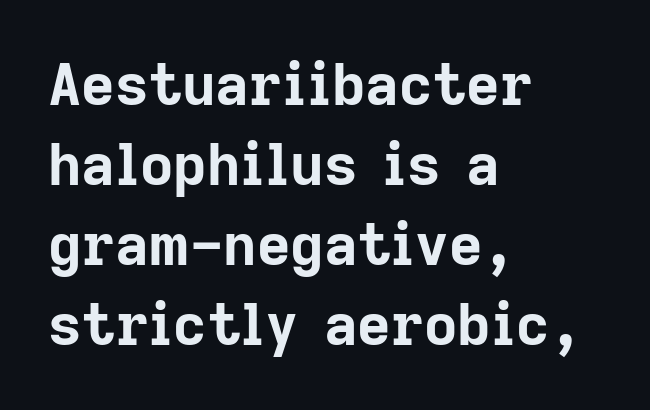
The ragged edge is on the right, which tells us the setting is flush left. Vertically, the passage feels balanced, rows spaced as you'd expect. Students, this is bold: see how much ink each stroke carries. Glance below the letters and you will spot only blank space. Tracking value appears to be zero — textbook default spacing. Think of a printed novel: that variable character pitch is what you see here.
